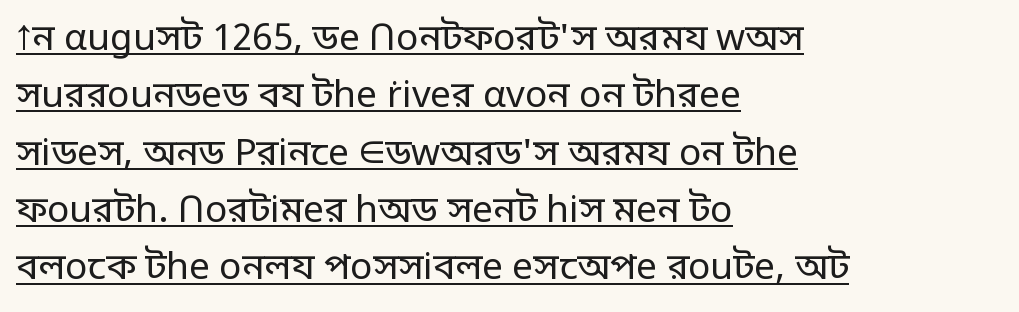
The image shows 37 px regular-weight sans-serif type, upright; set left-aligned, normal line spacing (1.55x), normal letter spacing, underlined; low stroke contrast and a large x-height.
